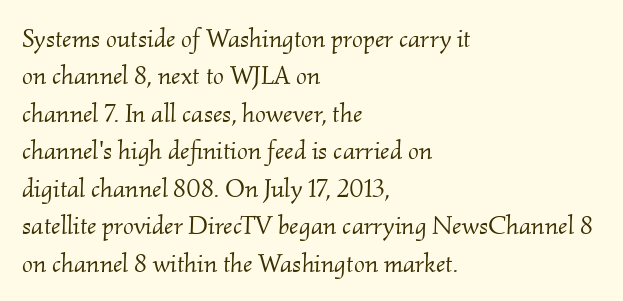
The image shows 26 px text type, italic (leaning right); set left-aligned, normal line spacing (1.44x), normal letter spacing, not underlined.
